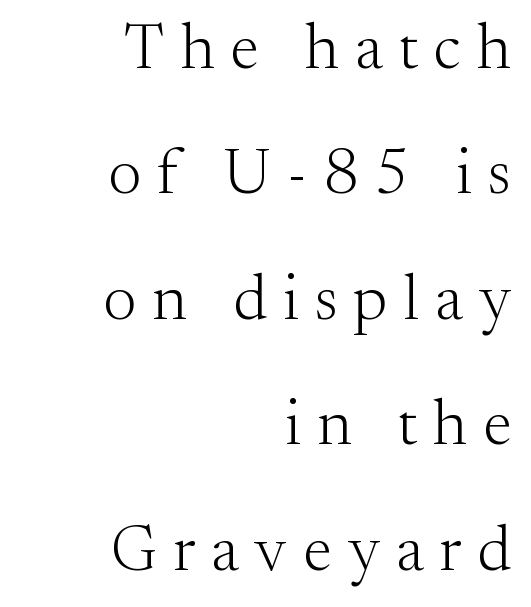
Q: Is the text bold? A: No.
Q: Is the text italic (slanted)? A: No, it is upright.
Q: Is the typeface a serif or a sans-serif typeface? A: Serif.
Q: Is the text underlined? A: No.
Q: How is the paragraph aligned? A: Right-aligned.
Q: Is the spacing between letters normal or unusually wide? A: Unusually wide.
Q: Is the spacing between lines tight, normal or loose? A: Loose.
Q: Width (condensed, normal, or wide)? A: Normal.
Q: Stroke contrast? A: Medium.
Q: x-height? A: Small.
Q: Monospaced? A: No.
